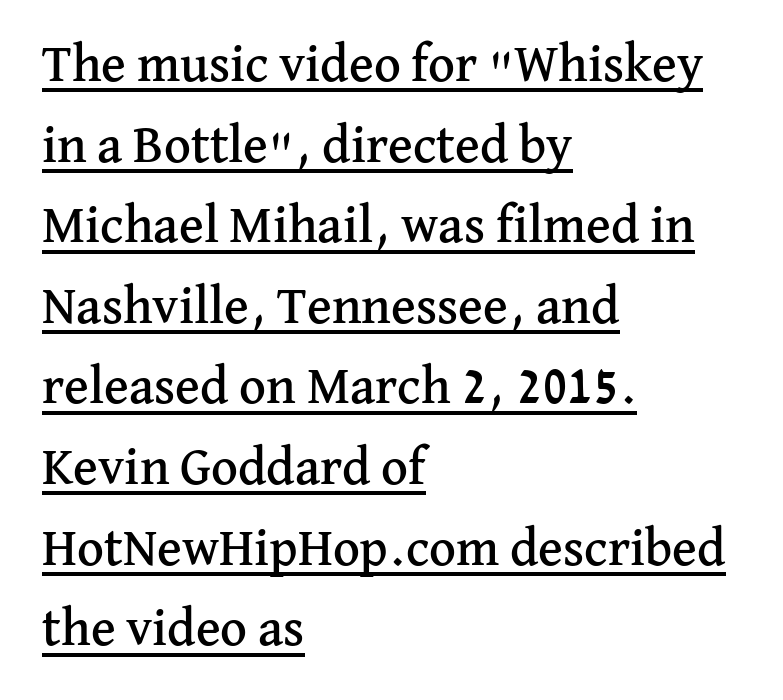
Q: Is the text italic (slanted)? A: No, it is upright.
Q: Is the typeface a serif or a sans-serif typeface? A: Serif.
Q: Is the text underlined? A: Yes.
Q: How is the paragraph aligned? A: Left-aligned.
Q: Is the spacing between letters normal or unusually wide? A: Normal.
Q: Is the spacing between lines tight, normal or loose? A: Normal.
Q: Width (condensed, normal, or wide)? A: Normal.
Q: Stroke contrast? A: Medium.
Q: x-height? A: Medium.
Q: Monospaced? A: No.
